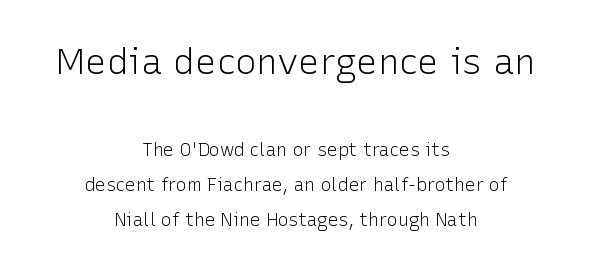
The image shows 36 px light sans-serif type, upright; set centered, loose line spacing (1.95x), normal letter spacing, not underlined; the first (top) block is 2.0x larger; low stroke contrast and a medium x-height.
